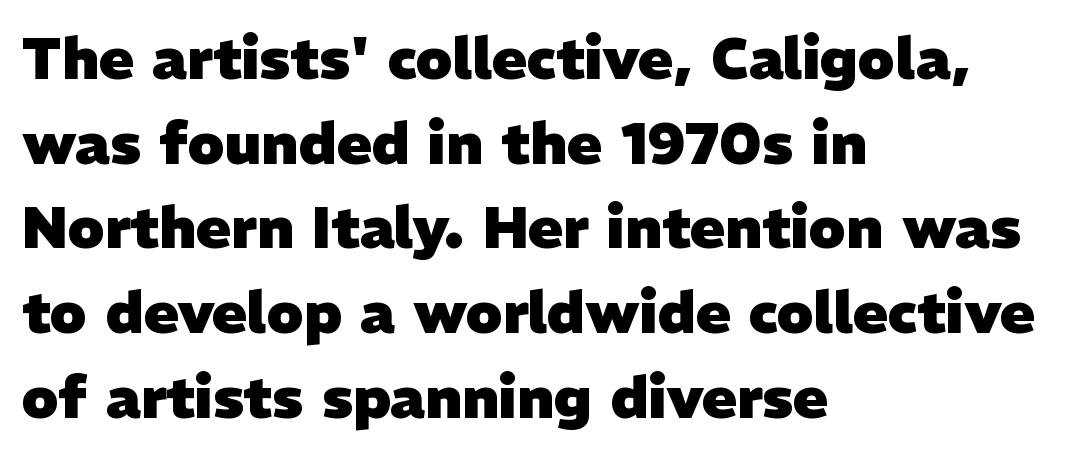
Q: Is the text bold? A: Yes.
Q: Is the typeface a serif or a sans-serif typeface? A: Sans-serif.
Q: Is the text underlined? A: No.
Q: How is the paragraph aligned? A: Left-aligned.
Q: Is the spacing between letters normal or unusually wide? A: Normal.
Q: Is the spacing between lines tight, normal or loose? A: Normal.
Q: Width (condensed, normal, or wide)? A: Normal.
Q: Stroke contrast? A: Low.
Q: x-height? A: Medium.
Q: Monospaced? A: No.
